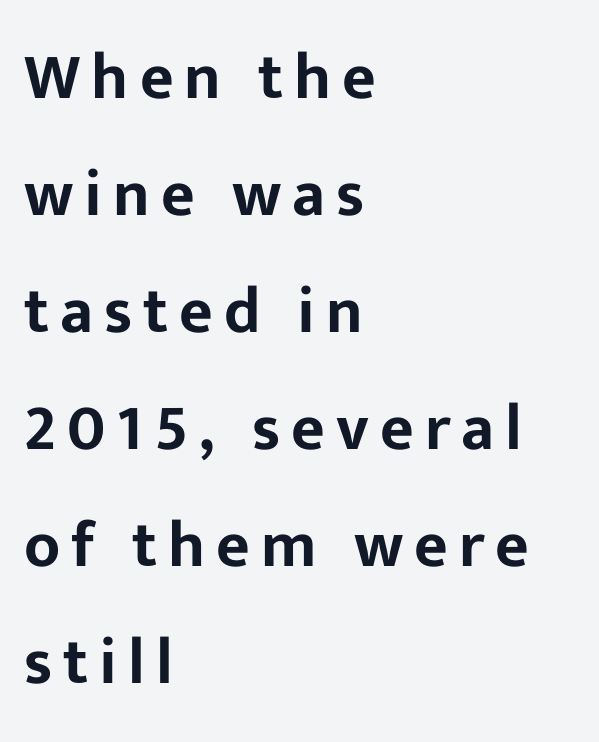
{"serif": "no", "italic": "no", "width": "normal", "stroke_contrast": "low", "x_height": "medium", "monospaced": "no", "underline": "no", "align": "left", "line_spacing_ratio": 1.8, "glyph_px": 65}
